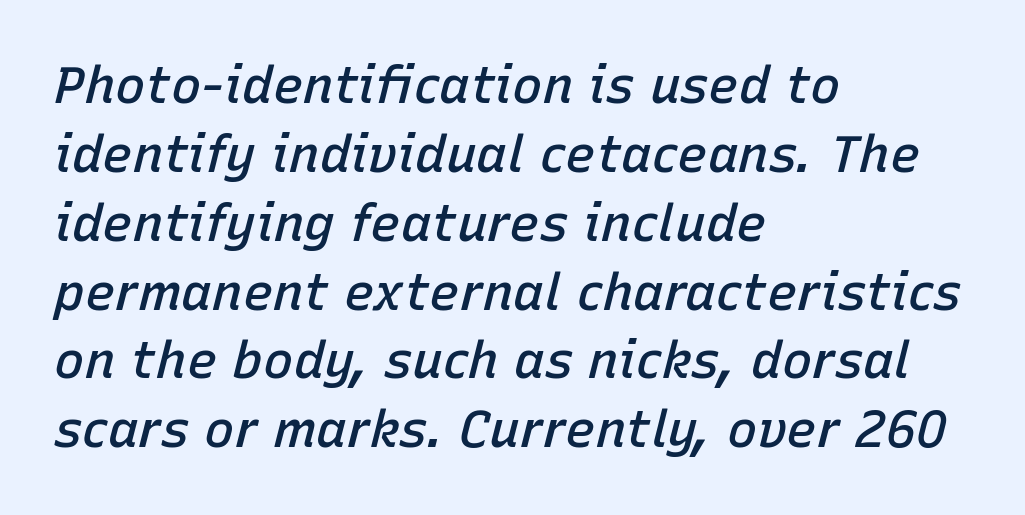
Q: Is the text bold? A: Semi-bold.
Q: Is the text italic (slanted)? A: Yes, it leans right by about 15 degrees.
Q: Is the text underlined? A: No.
Q: How is the paragraph aligned? A: Left-aligned.
Q: Is the spacing between letters normal or unusually wide? A: Normal.
Q: Is the spacing between lines tight, normal or loose? A: Normal.
Q: Width (condensed, normal, or wide)? A: Normal.
Q: Stroke contrast? A: Low.
Q: x-height? A: Medium.
Q: Monospaced? A: No.
